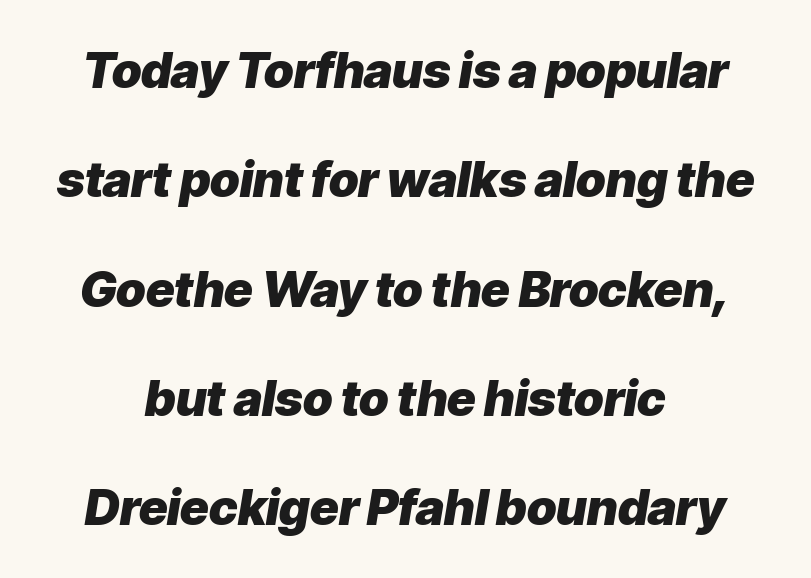
The text carries the slant typical of an italic or oblique font. How heavy is the stroke? Heavy — this is a bold. If you measured baseline to baseline, you'd find a long distance. No word sits above an underline. Students, note that the glyphs here touch the page at normal intervals.
